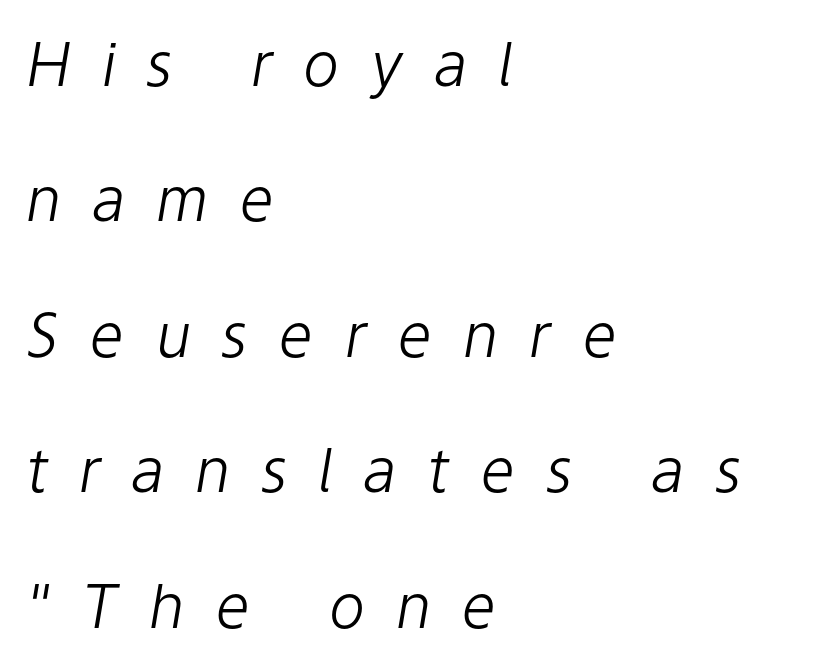
The image shows 61 px light type, italic (leaning right); set left-aligned, loose line spacing (2.22x), unusually wide letter spacing (+0.5 em), not underlined; low stroke contrast and a medium x-height.
